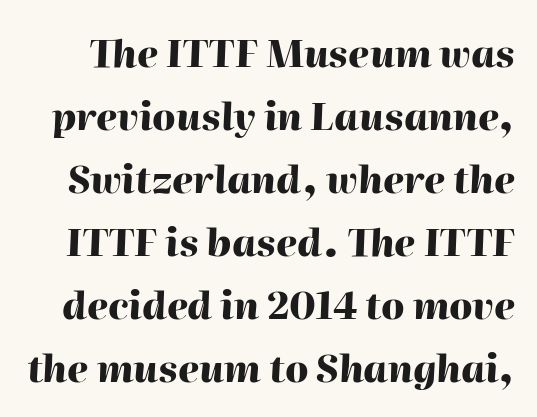
Q: Is the text bold? A: Yes.
Q: Is the text italic (slanted)? A: Yes, it leans right by about 2 degrees.
Q: Is the text underlined? A: No.
Q: Is the spacing between letters normal or unusually wide? A: Normal.
Q: Is the spacing between lines tight, normal or loose? A: Normal.
Q: Width (condensed, normal, or wide)? A: Normal.
Q: Stroke contrast? A: High.
Q: x-height? A: Medium.
Q: Monospaced? A: No.
